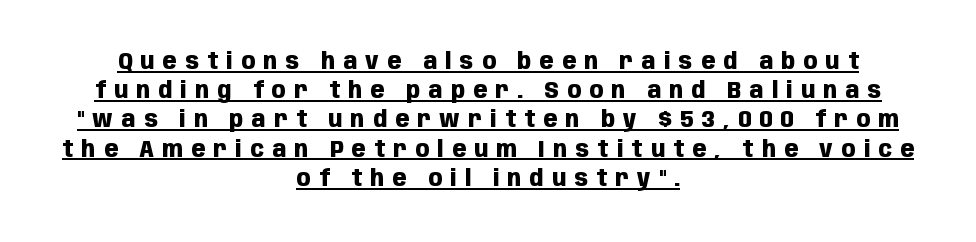
Q: Is the text bold? A: Yes.
Q: Is the text italic (slanted)? A: No, it is upright.
Q: Is the text underlined? A: Yes.
Q: How is the paragraph aligned? A: Centered.
Q: Is the spacing between letters normal or unusually wide? A: Unusually wide.
Q: Is the spacing between lines tight, normal or loose? A: Normal.
